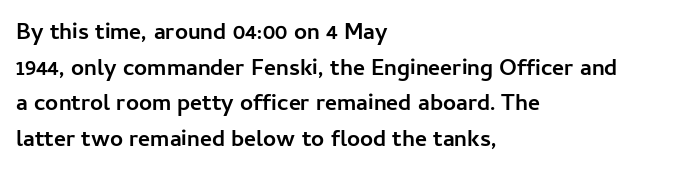
Is the block centered? No — it sits flush against the left margin. A full-strength bold gives these letters their thick strokes. The zone under the glyphs is completely vacant. This sample uses an upright cut, with every glyph sitting square on the baseline. The passage shown has conventional tracking throughout. The line-height multiplier appears to be the usual default.
